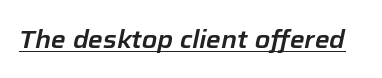
The image shows 25 px text type, italic (leaning right); set normal letter spacing, underlined.
